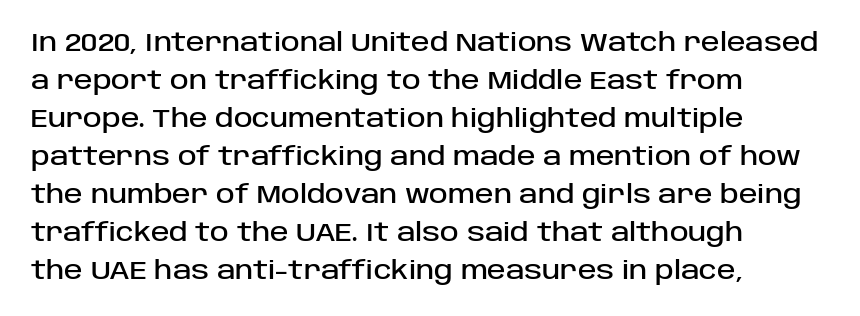
The image shows 25 px text type, upright; set left-aligned, normal line spacing (1.52x), normal letter spacing, not underlined.
